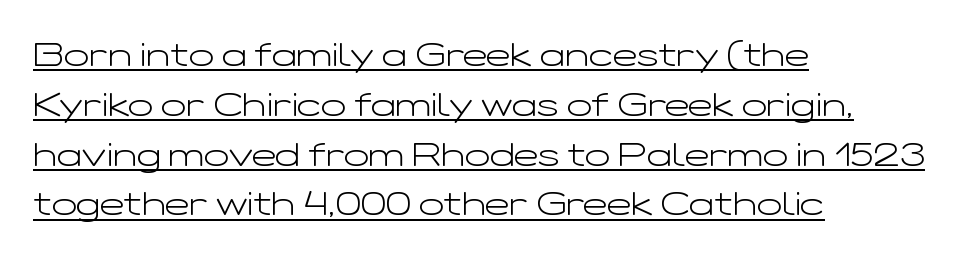
The image shows 33 px light, wide sans-serif type, upright; set left-aligned, normal line spacing (1.51x), normal letter spacing, underlined; low stroke contrast and a medium x-height.
